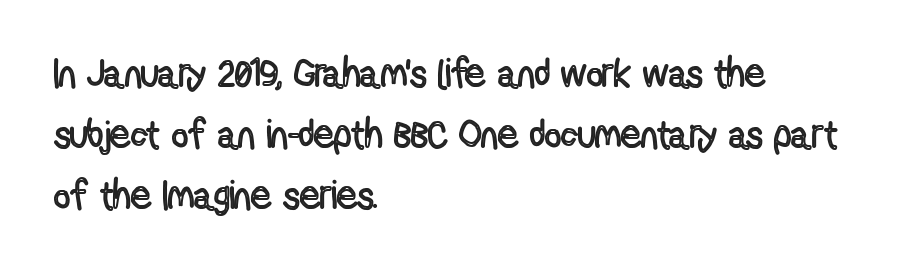
Q: Is the text italic (slanted)? A: No, it is upright.
Q: Is the text underlined? A: No.
Q: How is the paragraph aligned? A: Left-aligned.
Q: Is the spacing between letters normal or unusually wide? A: Normal.
Q: Is the spacing between lines tight, normal or loose? A: Normal.
Q: Width (condensed, normal, or wide)? A: Condensed.
Q: x-height? A: Medium.
Q: Monospaced? A: No.
